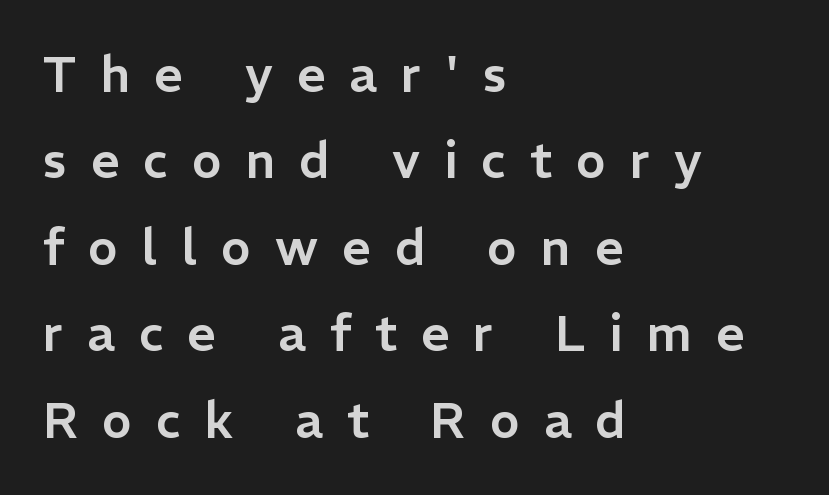
Every row of glyphs begins at an identical x-position on the left. These lines are rendered in a variable-pitch font. Beneath every word, the page is bare. This is the regular roman posture of the typeface.
